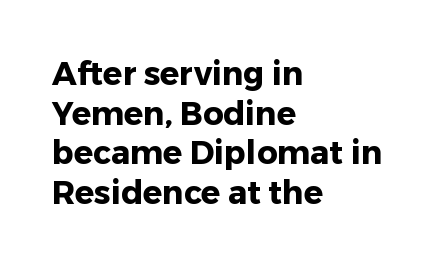
Q: Is the text bold? A: Yes.
Q: Is the text italic (slanted)? A: No, it is upright.
Q: Is the typeface a serif or a sans-serif typeface? A: Sans-serif.
Q: Is the text underlined? A: No.
Q: How is the paragraph aligned? A: Left-aligned.
Q: Is the spacing between letters normal or unusually wide? A: Normal.
Q: Width (condensed, normal, or wide)? A: Normal.
Q: Stroke contrast? A: Low.
Q: x-height? A: Medium.
Q: Monospaced? A: No.
